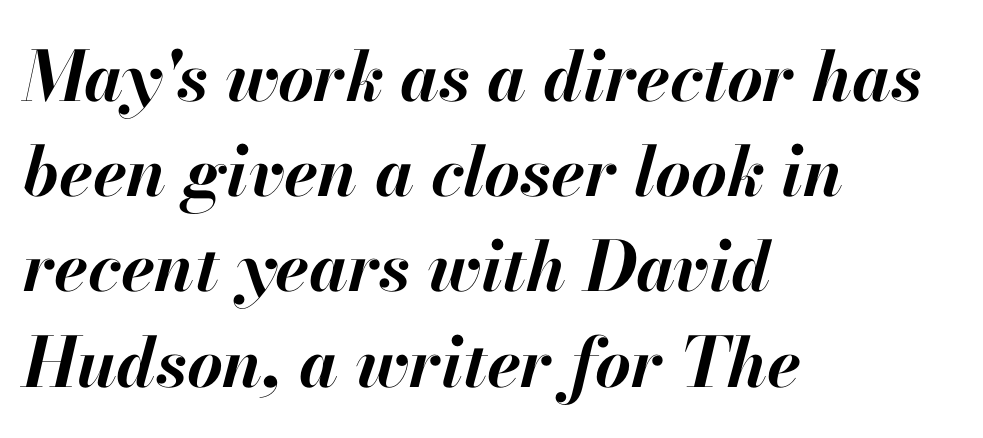
Q: Is the text bold? A: Yes.
Q: Is the text italic (slanted)? A: Yes, it leans right by about 13 degrees.
Q: Is the text underlined? A: No.
Q: How is the paragraph aligned? A: Left-aligned.
Q: Is the spacing between letters normal or unusually wide? A: Normal.
Q: Is the spacing between lines tight, normal or loose? A: Normal.
Q: Width (condensed, normal, or wide)? A: Normal.
Q: Stroke contrast? A: High.
Q: x-height? A: Small.
Q: Monospaced? A: No.
